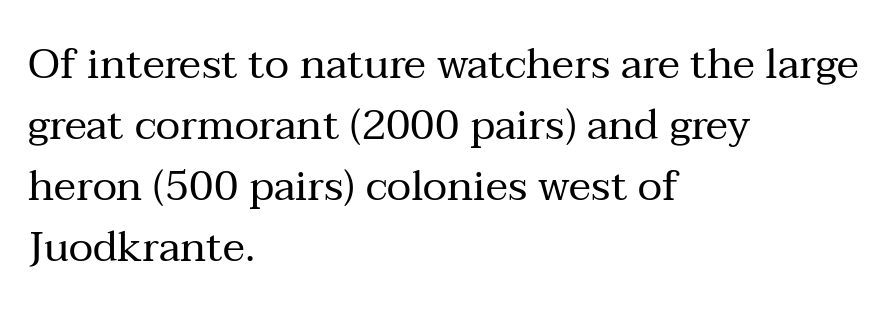
{"serif": "yes", "italic": "no", "bold": "no", "weight": "regular", "width": "normal", "stroke_contrast": "medium", "x_height": "medium", "monospaced": "no", "underline": "no", "align": "left", "line_spacing": "normal", "line_spacing_ratio": 1.45, "letter_spacing": "normal", "letter_spacing_em": 0.0, "glyph_px": 42}
